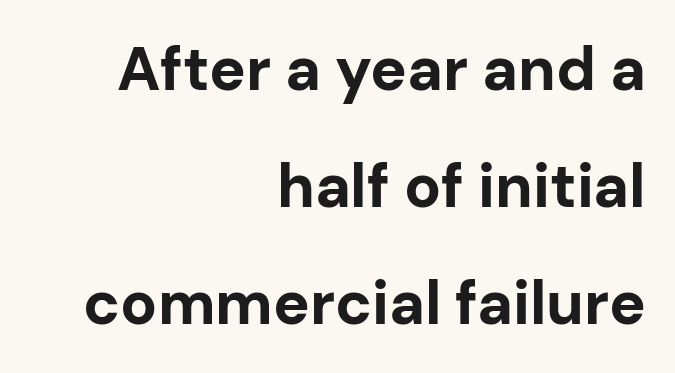
The image shows 61 px bold sans-serif type, upright; set right-aligned, loose line spacing (1.92x), normal letter spacing, not underlined; low stroke contrast and a medium x-height.
